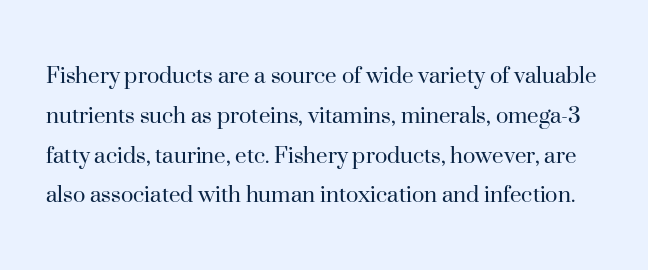
{"italic": "no", "bold": "no", "underline": "no", "line_spacing": "normal", "line_spacing_ratio": 1.53, "letter_spacing": "normal", "letter_spacing_em": 0.0, "glyph_px": 26}
